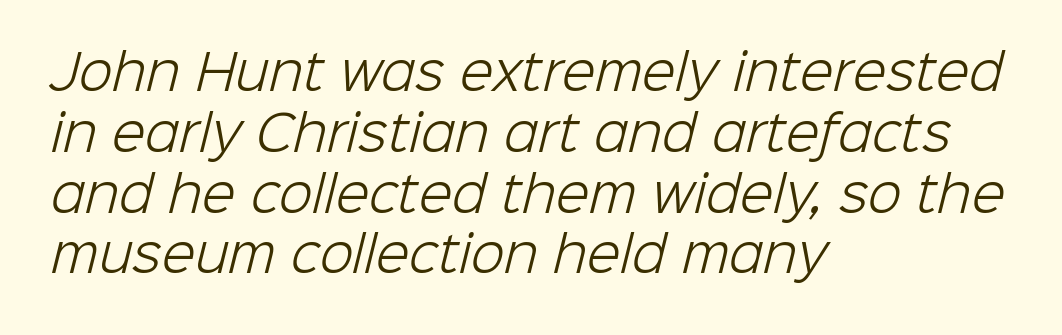
The image shows 49 px light sans-serif type; set left-aligned, line spacing 1.24x, normal letter spacing, not underlined; low stroke contrast and a medium x-height.
